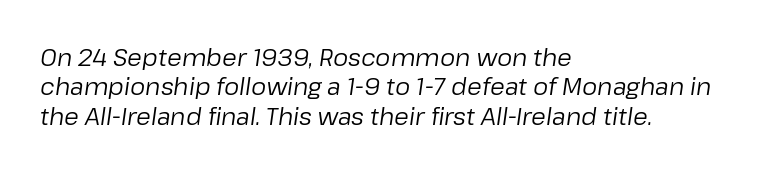
Q: Is the text bold? A: No.
Q: Is the text italic (slanted)? A: Yes, it leans right by about 8 degrees.
Q: Is the text underlined? A: No.
Q: How is the paragraph aligned? A: Left-aligned.
Q: Is the spacing between letters normal or unusually wide? A: Normal.
